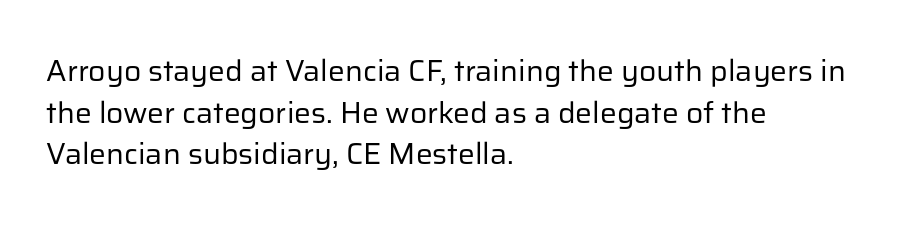
Q: Is the text bold? A: No.
Q: Is the text italic (slanted)? A: No, it is upright.
Q: Is the typeface a serif or a sans-serif typeface? A: Sans-serif.
Q: Is the text underlined? A: No.
Q: How is the paragraph aligned? A: Left-aligned.
Q: Is the spacing between letters normal or unusually wide? A: Normal.
Q: Is the spacing between lines tight, normal or loose? A: Normal.
Q: Width (condensed, normal, or wide)? A: Normal.
Q: Stroke contrast? A: Low.
Q: x-height? A: Medium.
Q: Monospaced? A: No.
